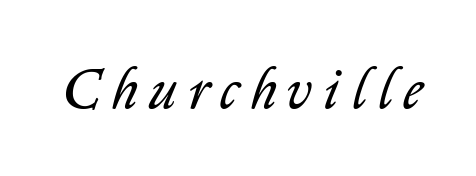
The image shows 57 px regular-weight type, italic (leaning right); set unusually wide letter spacing (+0.2 em), not underlined; low stroke contrast and a medium x-height.
